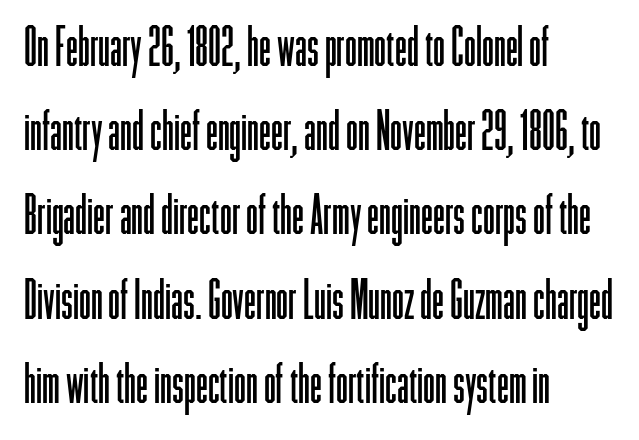
The letters stand straight up with perfectly vertical stems. Has an underline been added? It has not. No heavy texture on the line: the type isn't bold. Does the leading feel generous? No, just average. The rendering keeps characters at their native spacing. The lines are quadded left.
